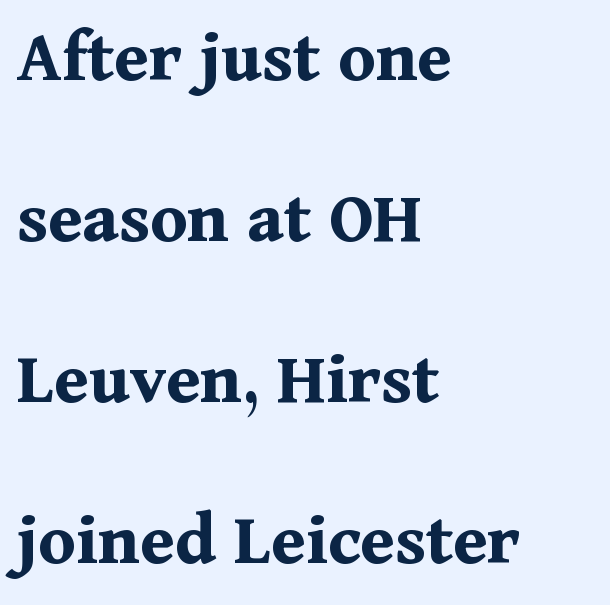
The image shows 76 px bold serif type, upright; set left-aligned, loose line spacing (2.12x), normal letter spacing, not underlined; medium stroke contrast and a medium x-height.
